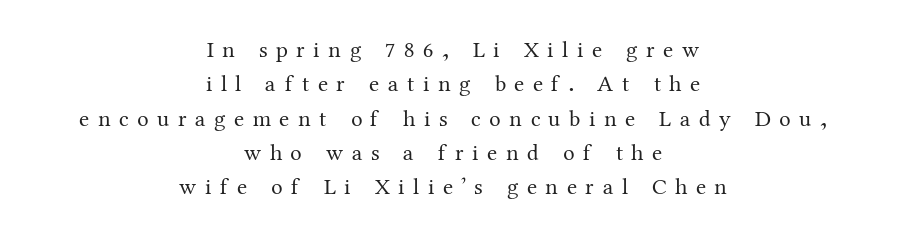
{"italic": "no", "bold": "no", "underline": "no", "align": "center", "line_spacing": "normal", "line_spacing_ratio": 1.49, "letter_spacing": "wide", "letter_spacing_em": 0.37, "glyph_px": 23}
